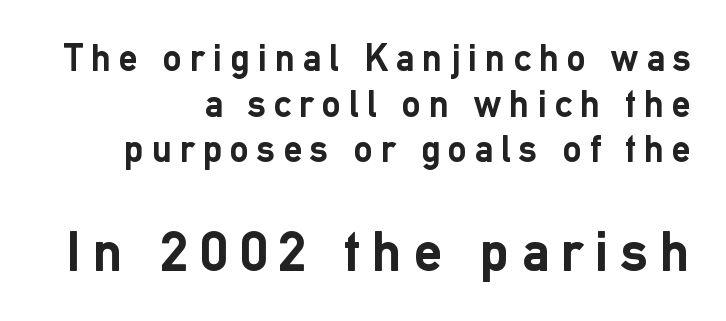
The image shows 57 px semibold sans-serif type, upright; set right-aligned, line spacing 1.2x, unusually wide letter spacing (+0.21 em), not underlined; the second (bottom) block is 1.5x larger; low stroke contrast and a medium x-height.
